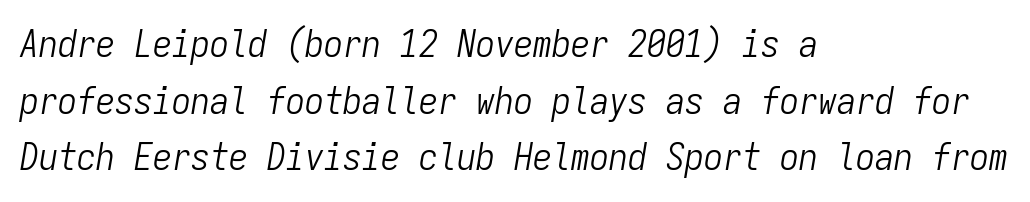
The specimen omits any rule beneath the text block's lines. Here the glyphs are tracked normally, forming tight word shapes. Emphasis-style slanted type is in use. Does the copy run flush right? No — it runs flush left. A quiet, ordinary-to-light weight characterises the typeface.
